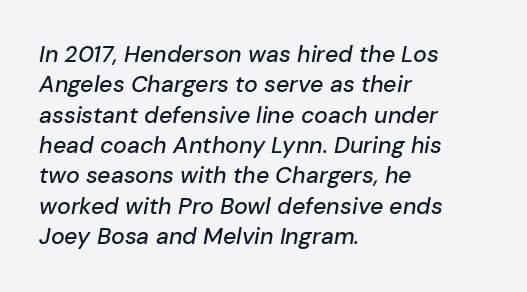
The image shows 23 px text type, italic (leaning right); set left-aligned, normal line spacing (1.32x), normal letter spacing, not underlined.
